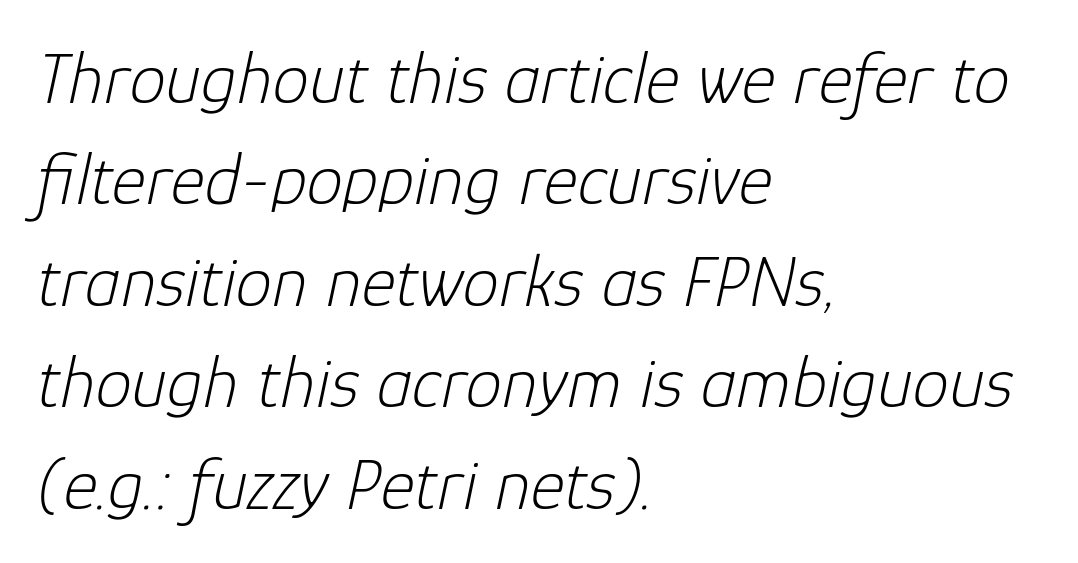
Q: Is the text bold? A: No.
Q: Is the text italic (slanted)? A: Yes, it leans right by about 12 degrees.
Q: Is the text underlined? A: No.
Q: How is the paragraph aligned? A: Left-aligned.
Q: Is the spacing between letters normal or unusually wide? A: Normal.
Q: Is the spacing between lines tight, normal or loose? A: Normal.
Q: Width (condensed, normal, or wide)? A: Normal.
Q: Stroke contrast? A: Low.
Q: x-height? A: Medium.
Q: Monospaced? A: No.
